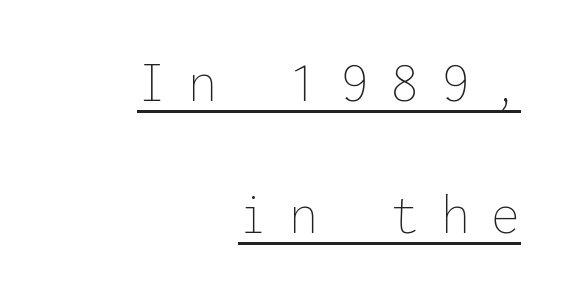
{"italic": "no", "bold": "no", "weight": "thin", "width": "normal", "stroke_contrast": "low", "x_height": "medium", "monospaced": "yes", "underline": "yes", "align": "right", "line_spacing": "loose", "line_spacing_ratio": 2.27, "letter_spacing": "wide", "letter_spacing_em": 0.37, "glyph_px": 58}
